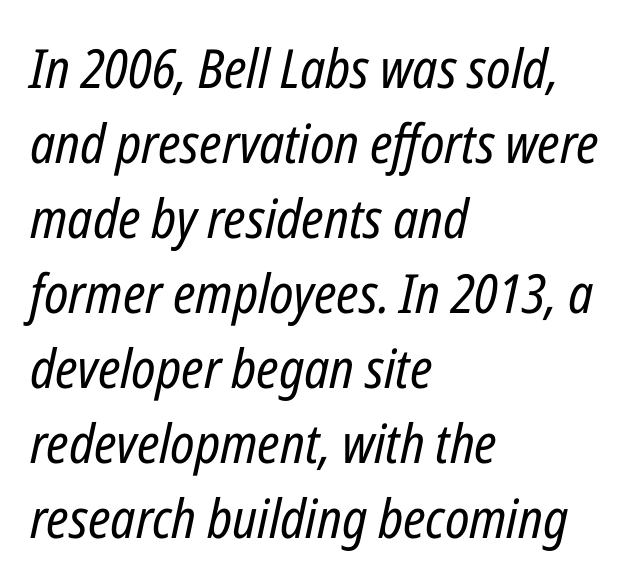
{"italic": "yes", "lean": "right", "slant_degrees": 12, "bold": "no", "weight": "regular", "width": "condensed", "stroke_contrast": "low", "x_height": "medium", "monospaced": "no", "underline": "no", "align": "left", "line_spacing": "normal", "line_spacing_ratio": 1.39, "letter_spacing": "normal", "letter_spacing_em": 0.0, "glyph_px": 54}
